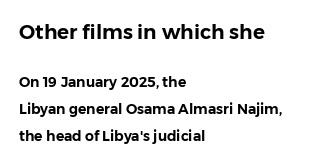
{"italic": "no", "underline": "no", "align": "left", "line_spacing": "loose", "line_spacing_ratio": 1.92, "letter_spacing": "normal", "letter_spacing_em": 0.0, "larger_block": "first", "size_ratio": 1.43, "glyph_px": 20}
